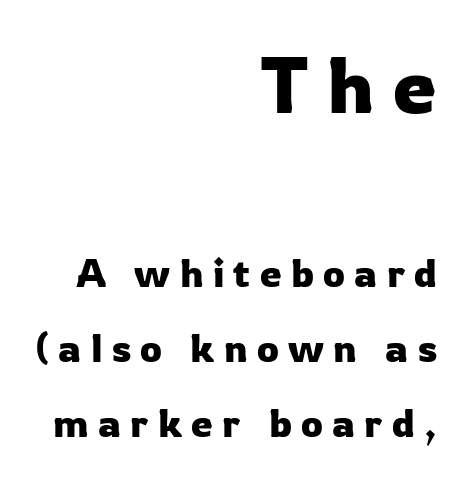
The image shows 78 px sans-serif type, upright; set right-aligned, loose line spacing (1.93x), unusually wide letter spacing (+0.24 em), not underlined; the first (top) block is 2.0x larger; low stroke contrast and a medium x-height.
